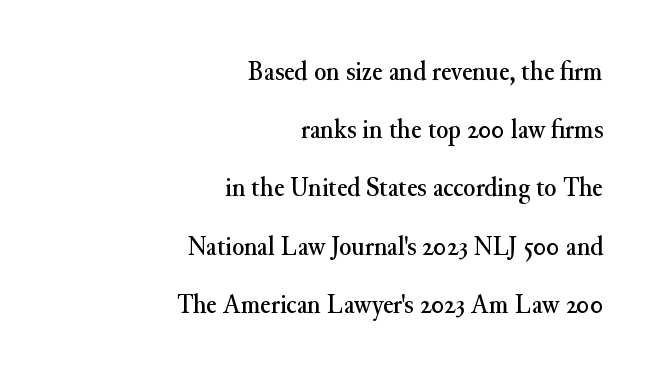
The face used here is seriffed, in the tradition of book romans. The lines in this sample share a right terminus and differ only in where they begin. The passage shown is not underscored anywhere. Does extra space separate the letters? No, they use regular spacing. These lines are rendered in a variable-pitch font. These lines stand farther apart than default settings would place them.
